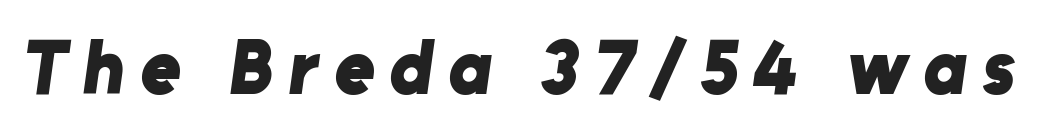
Q: Is the text bold? A: Yes.
Q: Is the typeface a serif or a sans-serif typeface? A: Sans-serif.
Q: Is the text underlined? A: No.
Q: Is the spacing between letters normal or unusually wide? A: Unusually wide.
Q: Width (condensed, normal, or wide)? A: Normal.
Q: Stroke contrast? A: Low.
Q: x-height? A: Medium.
Q: Monospaced? A: No.
